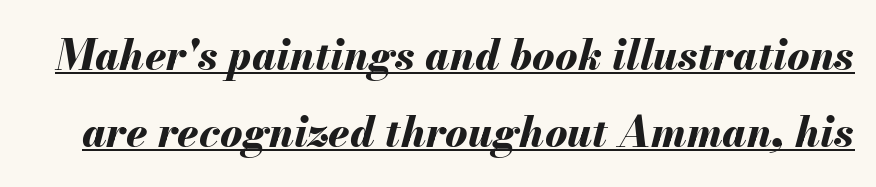
{"italic": "yes", "lean": "right", "slant_degrees": 13, "bold": "yes", "weight": "bold", "width": "normal", "stroke_contrast": "medium", "x_height": "small", "monospaced": "no", "underline": "yes", "line_spacing_ratio": 1.84, "letter_spacing": "normal", "letter_spacing_em": 0.0, "glyph_px": 42}
